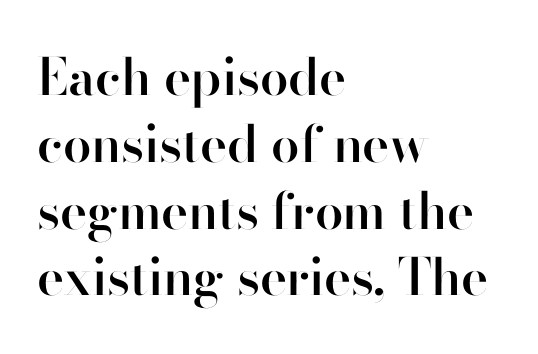
Q: Is the text bold? A: Semi-bold.
Q: Is the text italic (slanted)? A: No, it is upright.
Q: Is the typeface a serif or a sans-serif typeface? A: Sans-serif.
Q: Is the text underlined? A: No.
Q: How is the paragraph aligned? A: Left-aligned.
Q: Is the spacing between letters normal or unusually wide? A: Normal.
Q: Is the spacing between lines tight, normal or loose? A: Normal.
Q: Width (condensed, normal, or wide)? A: Normal.
Q: Stroke contrast? A: High.
Q: x-height? A: Small.
Q: Monospaced? A: No.
